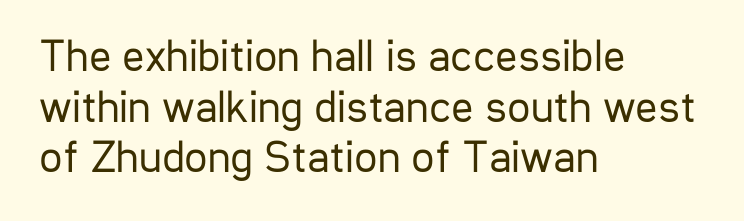
{"serif": "no", "italic": "no", "bold": "no", "weight": "regular", "width": "condensed", "stroke_contrast": "low", "x_height": "medium", "monospaced": "no", "underline": "no", "align": "left", "line_spacing": "tight", "line_spacing_ratio": 1.1, "letter_spacing": "normal", "letter_spacing_em": 0.0, "glyph_px": 46}
